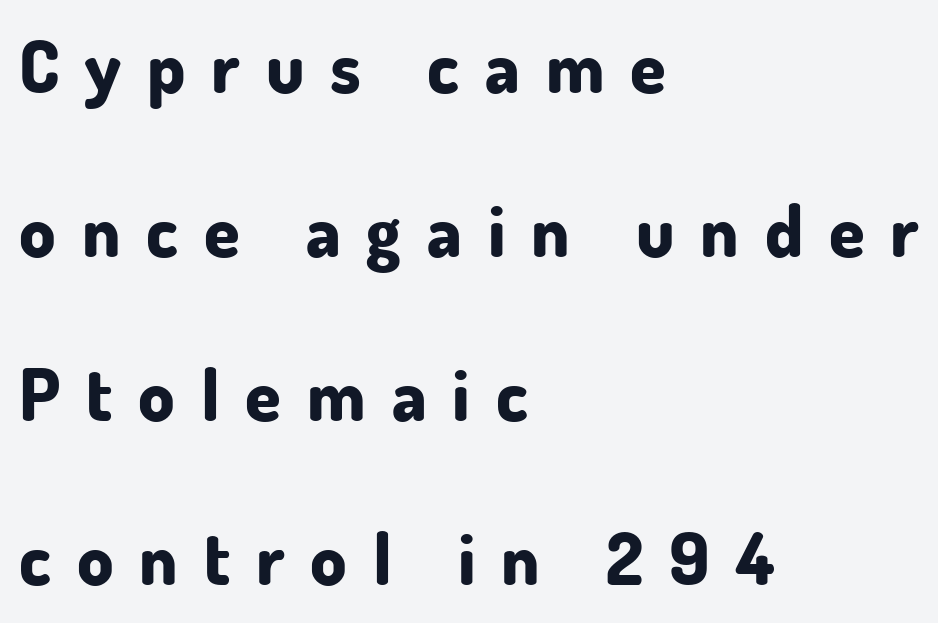
Q: Is the text bold? A: Yes.
Q: Is the text italic (slanted)? A: No, it is upright.
Q: Is the typeface a serif or a sans-serif typeface? A: Sans-serif.
Q: Is the text underlined? A: No.
Q: How is the paragraph aligned? A: Left-aligned.
Q: Is the spacing between letters normal or unusually wide? A: Unusually wide.
Q: Is the spacing between lines tight, normal or loose? A: Loose.
Q: Width (condensed, normal, or wide)? A: Normal.
Q: Stroke contrast? A: Low.
Q: x-height? A: Small.
Q: Monospaced? A: No.
